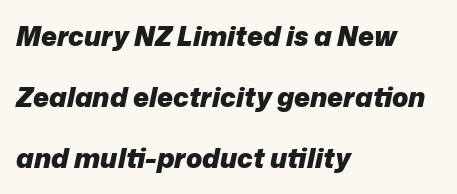
Q: Is the text bold? A: Yes.
Q: Is the text italic (slanted)? A: Yes, it leans right by about 12 degrees.
Q: Is the text underlined? A: No.
Q: How is the paragraph aligned? A: Left-aligned.
Q: Is the spacing between letters normal or unusually wide? A: Normal.
Q: Is the spacing between lines tight, normal or loose? A: Loose.
